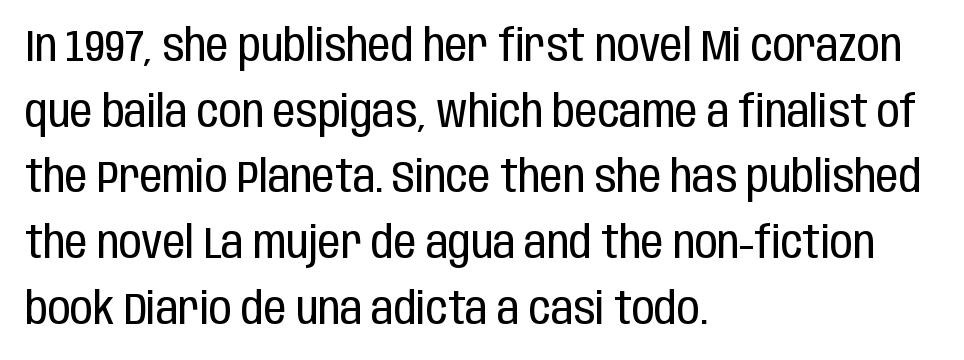
The image shows 45 px regular-weight, condensed sans-serif type, upright; set left-aligned, normal line spacing (1.46x), normal letter spacing, not underlined; low stroke contrast and a large x-height.
